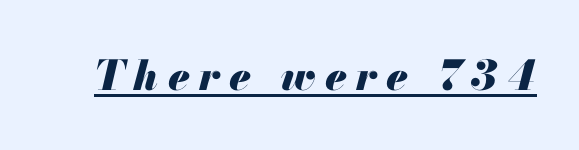
{"italic": "yes", "lean": "right", "slant_degrees": 13, "bold": "yes", "weight": "heavy", "width": "normal", "stroke_contrast": "medium", "x_height": "small", "monospaced": "no", "underline": "yes", "letter_spacing": "wide", "letter_spacing_em": 0.23, "glyph_px": 41}
